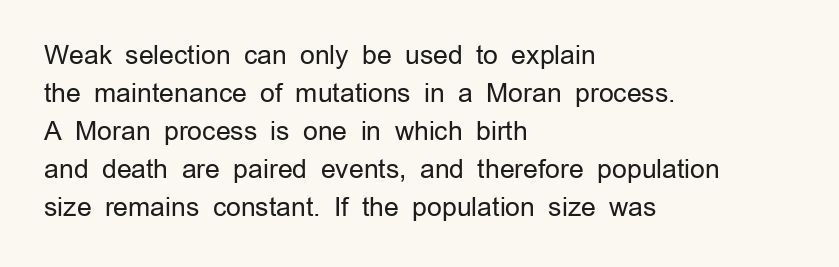
Visually the block forms a straight wall on the left and a jagged coastline on the right. Caption: standard tracking, unaltered. The type sits square on the baseline with zero lean. Weight: not bold — regular or lighter.
